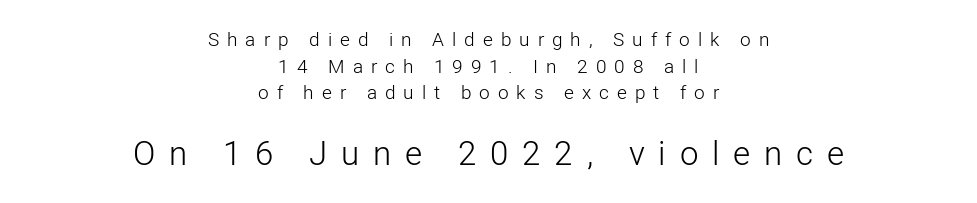
{"serif": "no", "italic": "no", "bold": "no", "weight": "light", "width": "normal", "stroke_contrast": "low", "x_height": "medium", "monospaced": "no", "underline": "no", "align": "center", "line_spacing": "normal", "line_spacing_ratio": 1.4, "letter_spacing": "wide", "letter_spacing_em": 0.42, "larger_block": "second", "size_ratio": 1.74, "glyph_px": 33}
